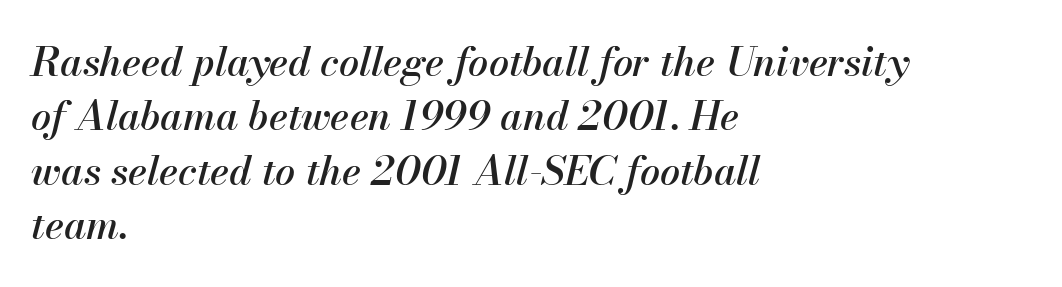
Is this a fixed-width face? No — the glyphs have proportional, varying widths. The space between consecutive lines is moderate. The typography opts for an oblique posture over an upright one. Default kerning and tracking; the words read as compact shapes. The foot of each line stays bare and open. The ragged edge is on the right, which tells us the setting is flush left.
